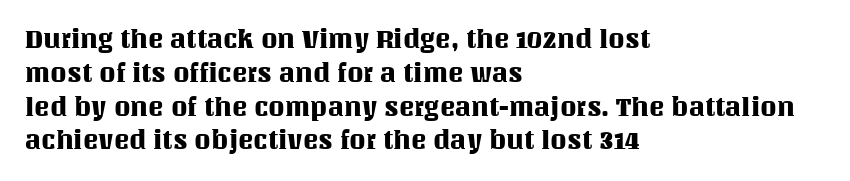
{"italic": "no", "underline": "no", "align": "left", "line_spacing": "normal", "line_spacing_ratio": 1.3, "letter_spacing": "normal", "letter_spacing_em": 0.0, "glyph_px": 26}
